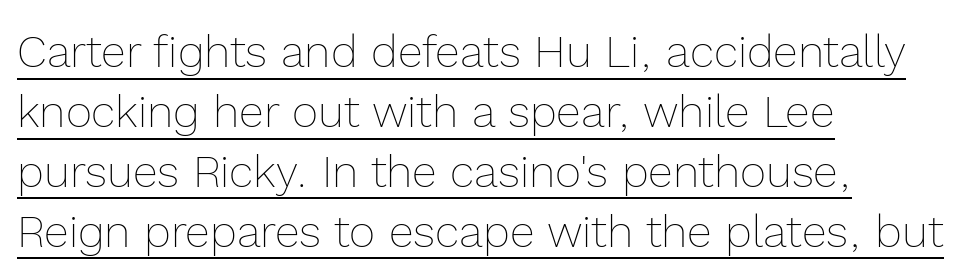
These lines were composed using upright roman letters. Tracking here is standard; glyphs follow each other at the usual distance. Evenly set lines give the paragraph a standard silhouette. Weight: regular or lighter.
